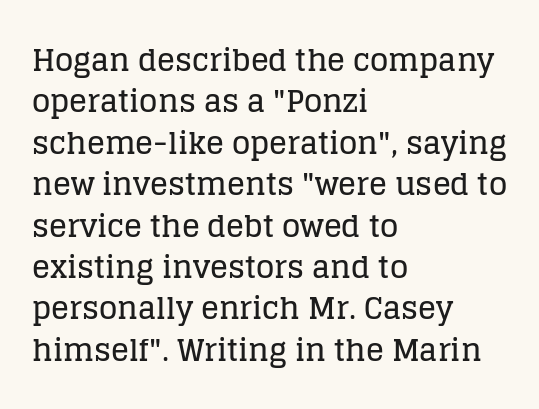
Horizontal bands of white between lines are of average thickness. The passage shown has conventional tracking throughout. The passage is arranged the way most books set body copy — flush left. Little horizontal feet cap the strokes, marking this as serif type. If you drew a line through each stem, it would be perfectly vertical. Descender tails drop into unmarked territory.
